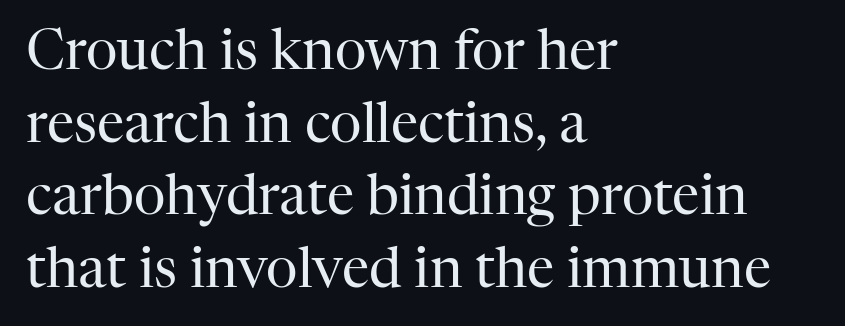
The image shows 55 px regular-weight serif type, upright; set left-aligned, normal line spacing (1.32x), normal letter spacing, not underlined; high stroke contrast and a medium x-height.
